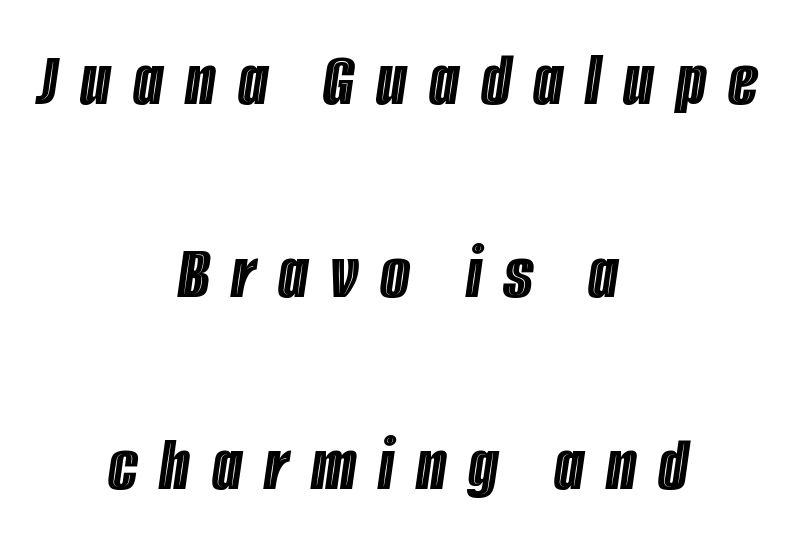
Honestly, the rows look like they've been pulled way apart. Short and long lines alike share a common midpoint. The line texture is sparse and dotted thanks to wide tracking. The rendering uses natural spacing where letterforms have individual widths. Beneath every word, the page is bare.
